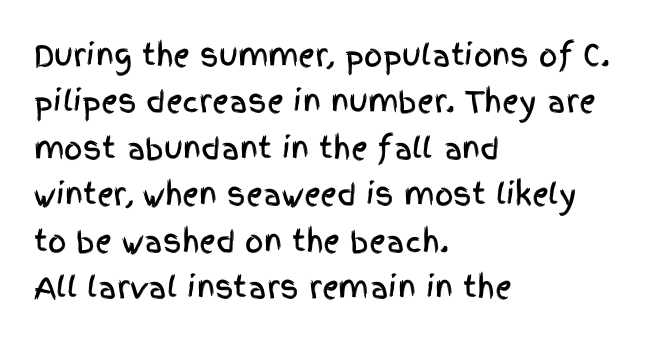
The image shows 29 px condensed sans-serif type, upright; set left-aligned, normal line spacing (1.6x), normal letter spacing, not underlined; a large x-height.
